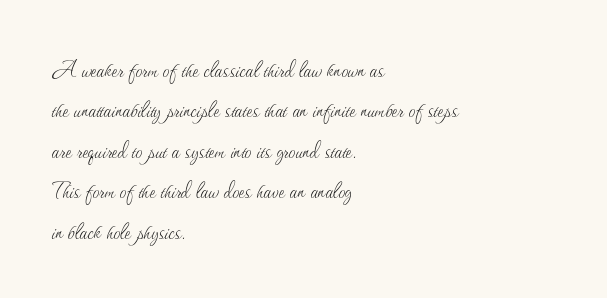
Q: Is the text bold? A: No.
Q: Is the text italic (slanted)? A: Yes.
Q: Is the text underlined? A: No.
Q: How is the paragraph aligned? A: Left-aligned.
Q: Is the spacing between letters normal or unusually wide? A: Normal.
Q: Is the spacing between lines tight, normal or loose? A: Normal.
